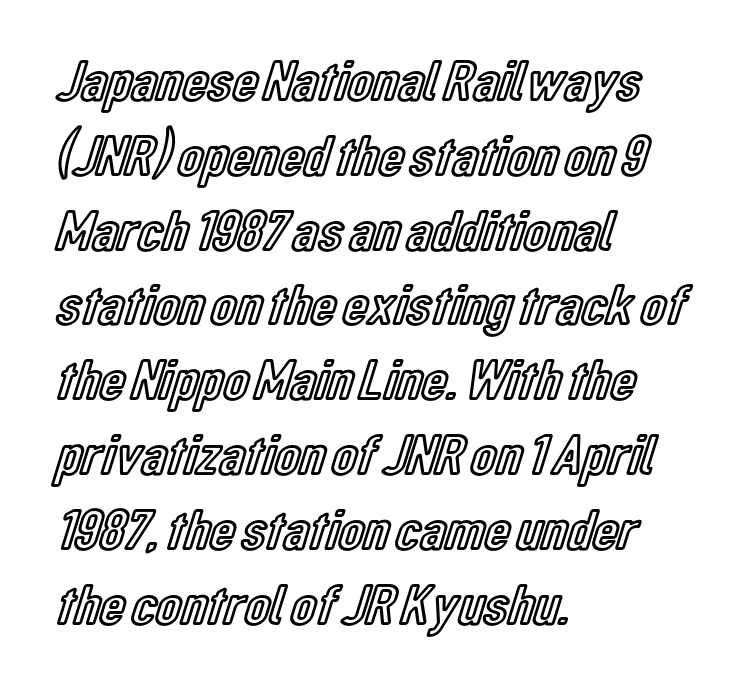
Proportional: the letters do not fall into vertical columns. Nothing unusual about the tracking: characters are spaced as the font intends. Horizontally, the lines are justified to the leading edge only. The block of text has a typical density, with ordinary space between rows. Underlining? Definitely not there.
